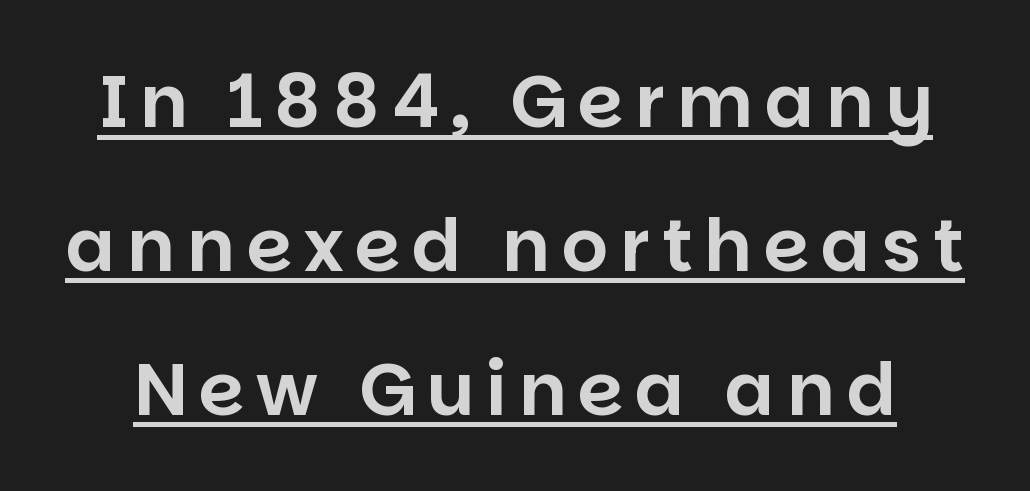
The image shows 73 px sans-serif type, upright; set loose line spacing (1.97x), underlined; low stroke contrast and a large x-height.
